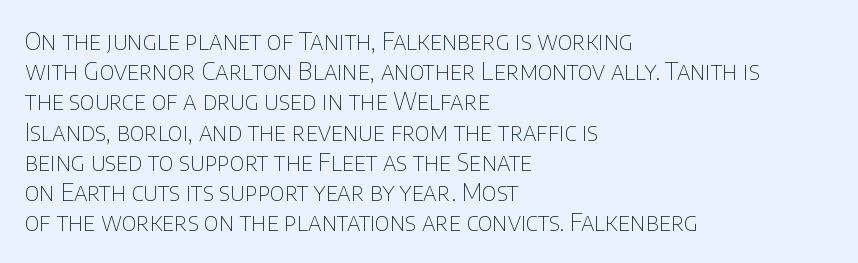
The image shows 24 px text type, upright; set left-aligned, normal line spacing (1.26x), normal letter spacing, not underlined.
